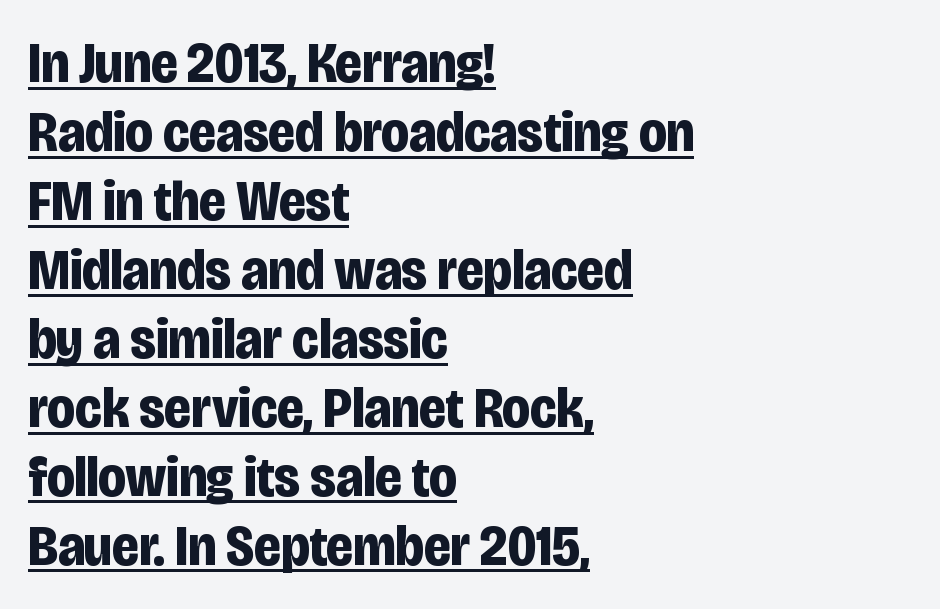
Q: Is the text bold? A: Yes.
Q: Is the text italic (slanted)? A: No, it is upright.
Q: Is the typeface a serif or a sans-serif typeface? A: Sans-serif.
Q: Is the text underlined? A: Yes.
Q: How is the paragraph aligned? A: Left-aligned.
Q: Is the spacing between letters normal or unusually wide? A: Normal.
Q: Width (condensed, normal, or wide)? A: Condensed.
Q: Stroke contrast? A: Low.
Q: x-height? A: Large.
Q: Monospaced? A: No.
